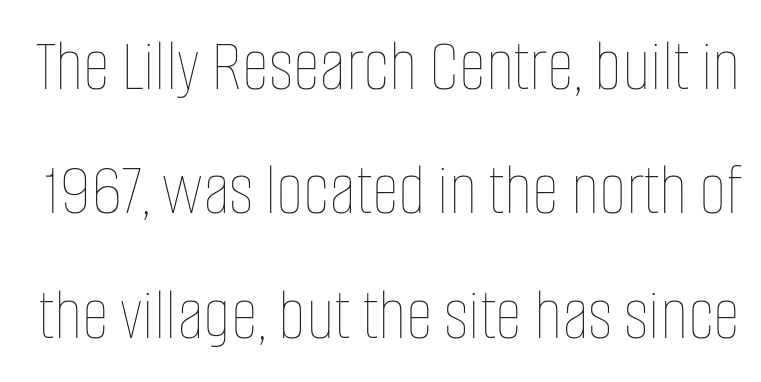
The passage shown is typed in a proportional face where columns would drift. The strip under each line holds only bare page. Quick note: not italic, upright. Compared with a typical body face, this is equally light or lighter still. This block has exactly the height ordinary leading produces. Between one letter and the next there's only the usual sliver of space.
